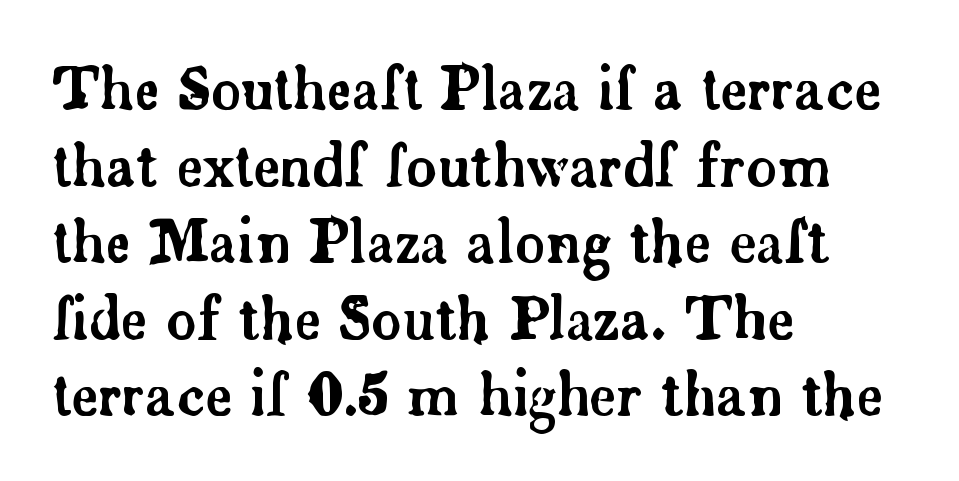
Characters follow at the spacing the type designer built in. If you measured baseline to baseline, you'd find a middling distance. Classification — serif. Rendered with straight, roman letterforms. Looks like regular typesetting: each glyph gets only the width it needs.
